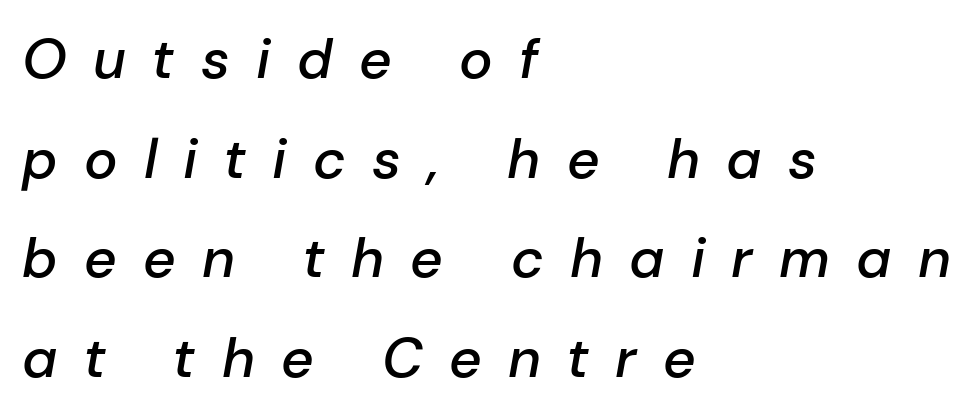
{"italic": "yes", "lean": "right", "slant_degrees": 10, "bold": "semi", "weight": "semibold", "width": "normal", "stroke_contrast": "low", "x_height": "medium", "monospaced": "no", "underline": "no", "align": "left", "line_spacing_ratio": 1.78, "letter_spacing": "wide", "letter_spacing_em": 0.47, "glyph_px": 56}
